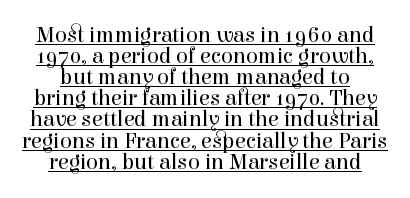
The image shows 22 px text type, upright; set tight line spacing (0.96x), normal letter spacing, underlined.
